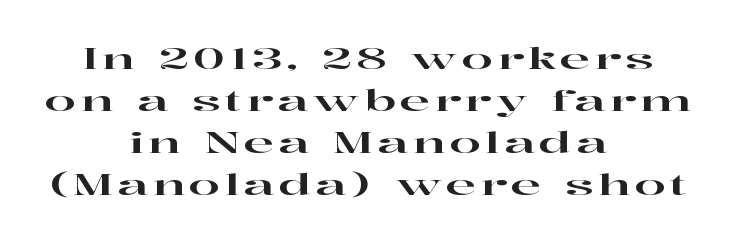
The image shows 28 px wide serif type, upright; set centered, normal line spacing (1.5x), not underlined; high stroke contrast and a medium x-height.
